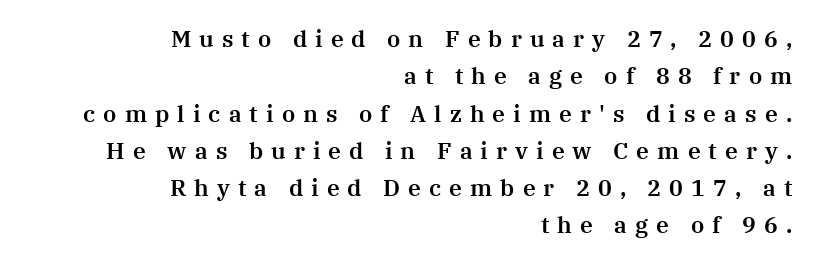
The image shows 23 px text type, upright; set right-aligned, normal line spacing (1.62x), unusually wide letter spacing (+0.35 em), not underlined.
